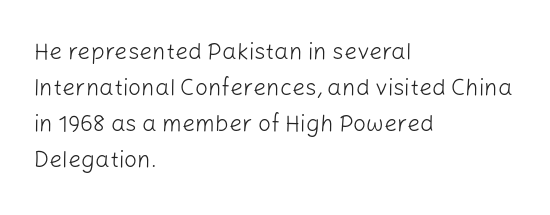
The foot of each line stays bare and open. It's the straight-up-and-down kind of type. The gaps between neighbouring characters are ordinary and unremarkable. A normal amount of white space separates one row of letters from the next. Typeset ragged right — the left edge is the straight one. Is the stroke heavy? The answer is a plain regular-or-lighter.
